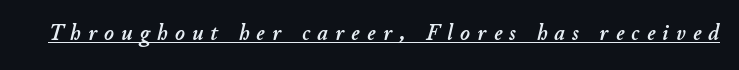
{"italic": "yes", "lean": "right", "slant_degrees": 11, "underline": "yes", "letter_spacing": "wide", "letter_spacing_em": 0.32, "glyph_px": 23}
